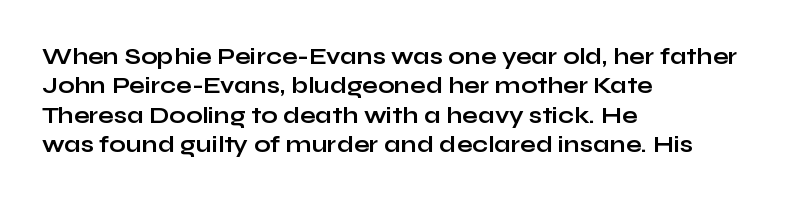
{"italic": "no", "bold": "yes", "underline": "no", "align": "left", "line_spacing": "normal", "line_spacing_ratio": 1.28, "letter_spacing": "normal", "letter_spacing_em": 0.0, "glyph_px": 23}
